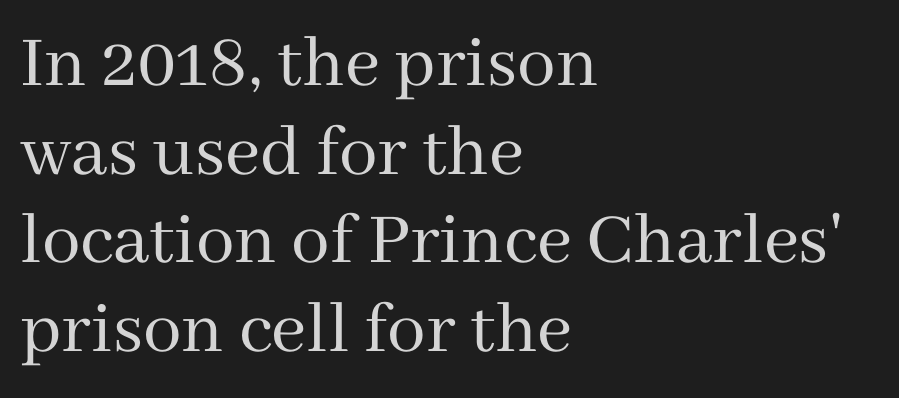
{"serif": "yes", "italic": "no", "bold": "no", "weight": "regular", "width": "normal", "stroke_contrast": "medium", "x_height": "medium", "monospaced": "no", "underline": "no", "align": "left", "line_spacing": "tight", "line_spacing_ratio": 1.15, "letter_spacing": "normal", "letter_spacing_em": 0.0, "glyph_px": 77}
